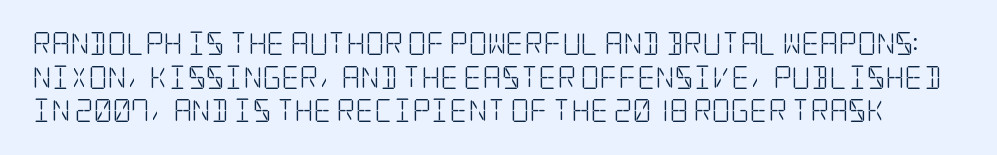
Default kerning and tracking; the words read as compact shapes. Weight: not bold — regular or lighter. Every character sits straight up, as roman type does. The rendering uses a moderate line-height, typical for paragraphs.
